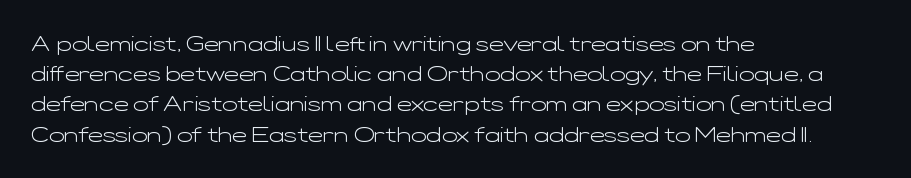
What stands out about the letter spacing? Nothing — it is the standard amount. The axis of the letterforms is exactly vertical. Check the space under the baseline: it is left empty. Evenly set lines give the paragraph a standard silhouette.
